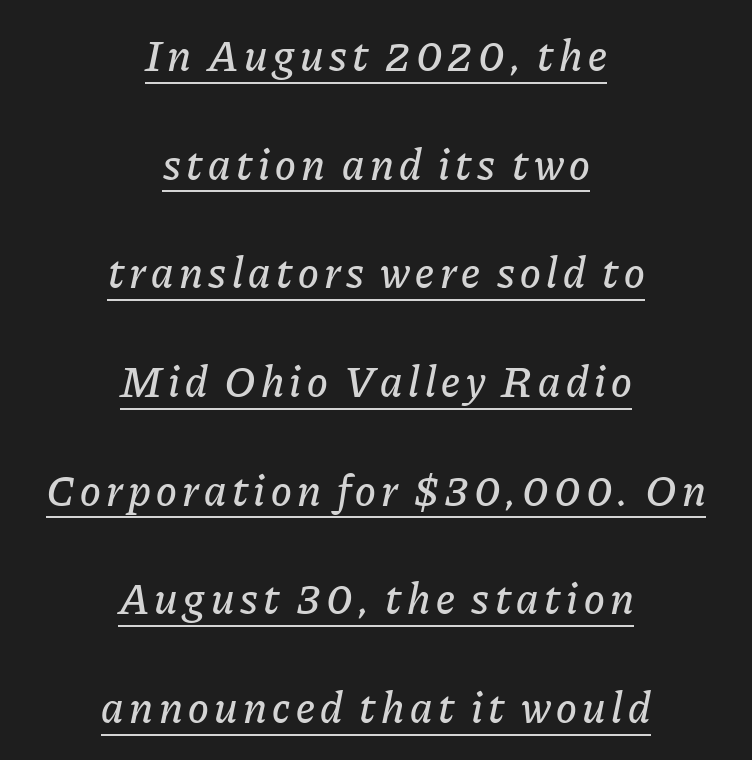
Quick note: interline space is abundant. These lines are rendered in a variable-pitch font. These lines were composed using italics. One-word summary of the alignment: center. In designer terms, the underline attribute is active on this setting.
